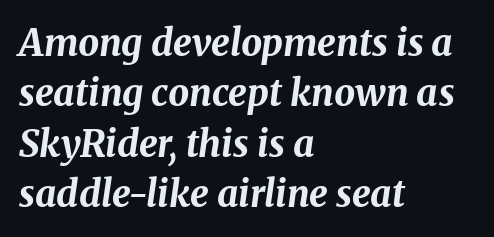
Q: Is the text bold? A: Yes.
Q: Is the text italic (slanted)? A: Yes, it leans right by about 8 degrees.
Q: Is the text underlined? A: No.
Q: How is the paragraph aligned? A: Left-aligned.
Q: Is the spacing between letters normal or unusually wide? A: Normal.
Q: Is the spacing between lines tight, normal or loose? A: Normal.
Q: Width (condensed, normal, or wide)? A: Normal.
Q: Stroke contrast? A: Medium.
Q: x-height? A: Medium.
Q: Monospaced? A: No.
